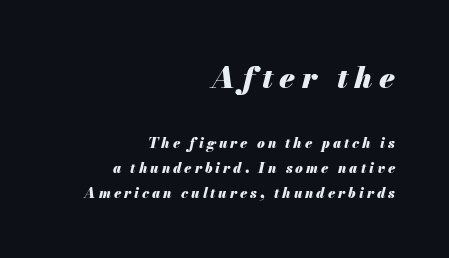
Q: Is the text bold? A: Yes.
Q: Is the text italic (slanted)? A: Yes, it leans right by about 13 degrees.
Q: Is the text underlined? A: No.
Q: How is the paragraph aligned? A: Right-aligned.
Q: Is the spacing between letters normal or unusually wide? A: Unusually wide.
Q: Which block of text is set in a larger size, the first (top) or the second (bottom)? A: The first (top) one.
Q: Width (condensed, normal, or wide)? A: Normal.
Q: Stroke contrast? A: Medium.
Q: x-height? A: Small.
Q: Monospaced? A: No.
